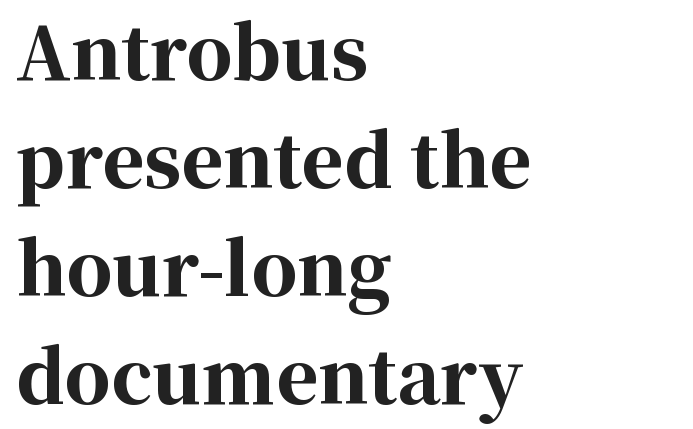
{"serif": "yes", "italic": "no", "bold": "yes", "weight": "bold", "width": "normal", "stroke_contrast": "high", "x_height": "medium", "monospaced": "no", "underline": "no", "align": "left", "line_spacing": "normal", "line_spacing_ratio": 1.5, "letter_spacing": "normal", "letter_spacing_em": 0.0, "glyph_px": 72}
